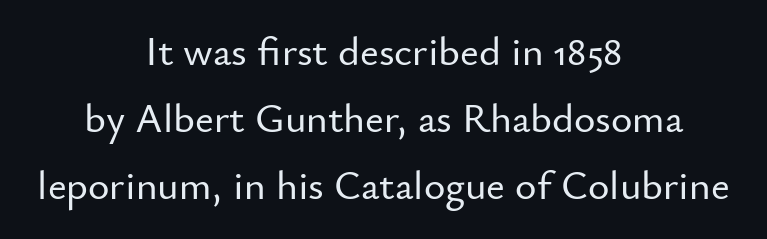
Q: Is the text italic (slanted)? A: No, it is upright.
Q: Is the typeface a serif or a sans-serif typeface? A: Sans-serif.
Q: Is the text underlined? A: No.
Q: How is the paragraph aligned? A: Centered.
Q: Is the spacing between letters normal or unusually wide? A: Normal.
Q: Is the spacing between lines tight, normal or loose? A: Normal.
Q: Width (condensed, normal, or wide)? A: Normal.
Q: Stroke contrast? A: Low.
Q: x-height? A: Small.
Q: Monospaced? A: No.
